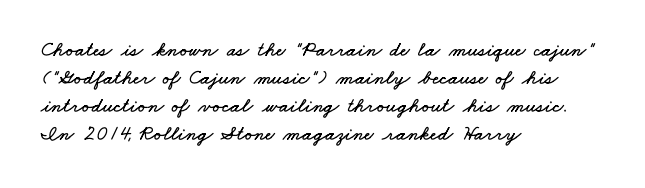
The rag falls on the right side of this text block. The baseline area is clear. Vertically, the passage feels balanced, rows spaced as you'd expect. Short note: letters normally spaced.
